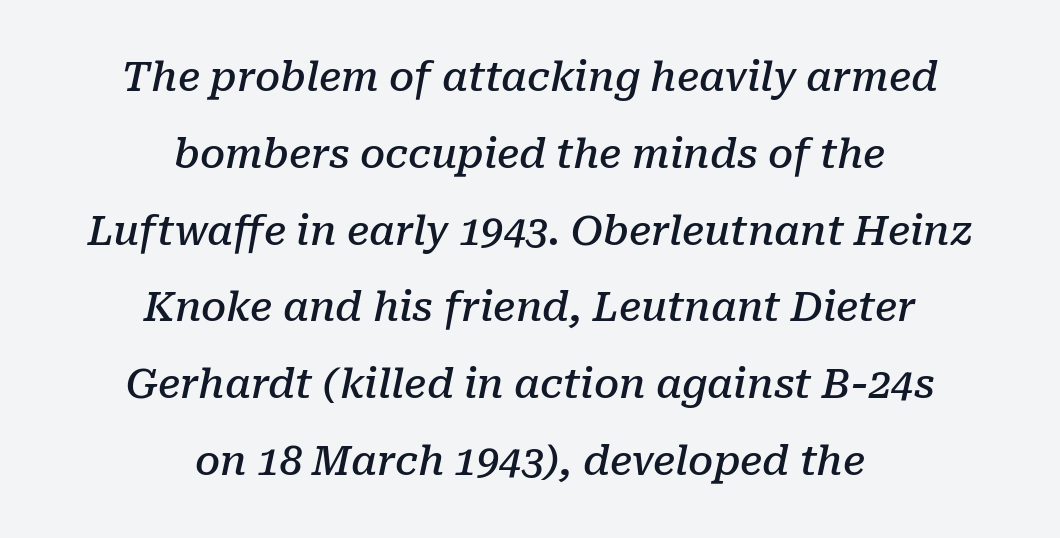
Each letter keeps its own natural width here, so spacing adapts to shape. The area under the type is left untouched. What kind of face is this? One with serifs. What weight is shown? A semibold, between regular and bold.
